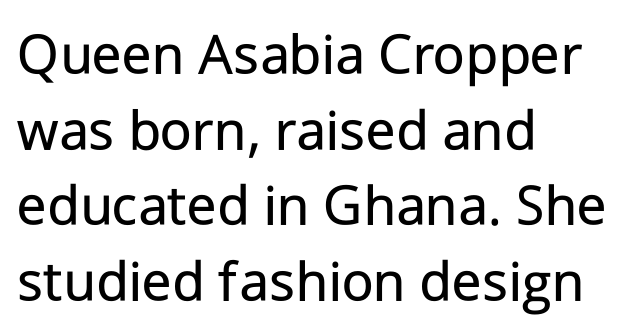
The image shows 61 px regular-weight sans-serif type, upright; set left-aligned, line spacing 1.24x, normal letter spacing, not underlined; low stroke contrast and a medium x-height.
